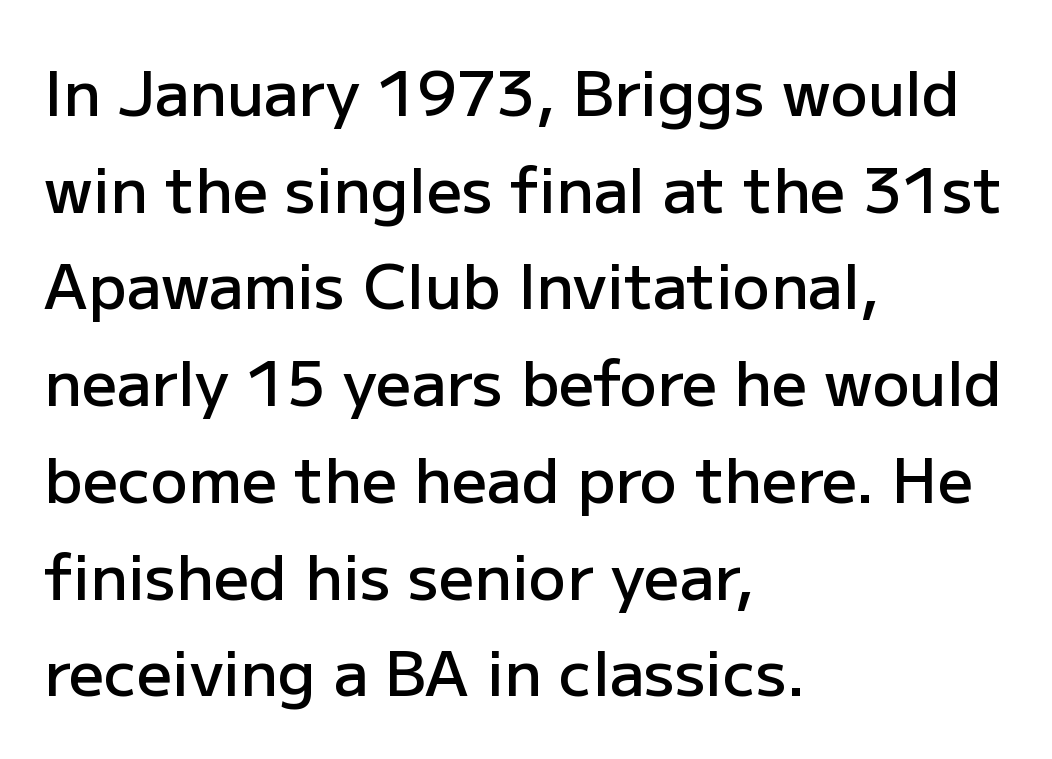
{"serif": "no", "italic": "no", "bold": "semi", "weight": "semibold", "width": "normal", "stroke_contrast": "low", "x_height": "medium", "monospaced": "no", "underline": "no", "align": "left", "line_spacing": "normal", "line_spacing_ratio": 1.56, "letter_spacing": "normal", "letter_spacing_em": 0.0, "glyph_px": 62}
